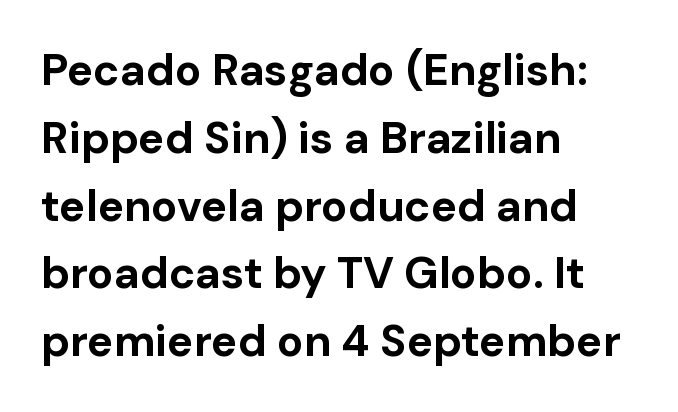
{"serif": "no", "italic": "no", "bold": "yes", "weight": "bold", "width": "normal", "stroke_contrast": "low", "x_height": "medium", "monospaced": "no", "underline": "no", "align": "left", "line_spacing": "normal", "line_spacing_ratio": 1.54, "letter_spacing": "normal", "letter_spacing_em": 0.0, "glyph_px": 44}
